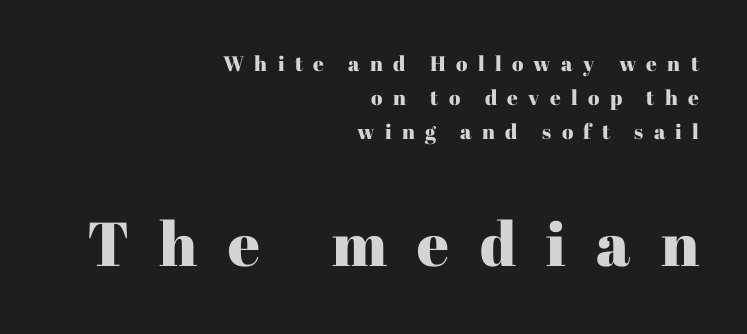
The image shows 62 px serif type, upright; set right-aligned, normal line spacing (1.63x), unusually wide letter spacing (+0.49 em), not underlined; the second (bottom) block is 2.95x larger; high stroke contrast and a medium x-height.
